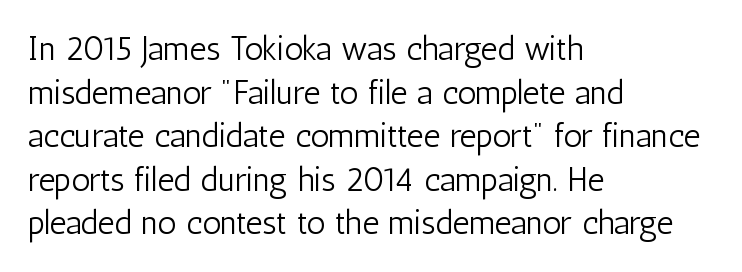
Do the characters align in a grid? No, the font is proportional. Summary of weight: not heavy and not bold. Style check: upright. In terms of letterspacing, this is plain default setting. No feet cap the strokes, marking this as sans-serif type. This sample keeps an unexceptional amount of space between lines.
